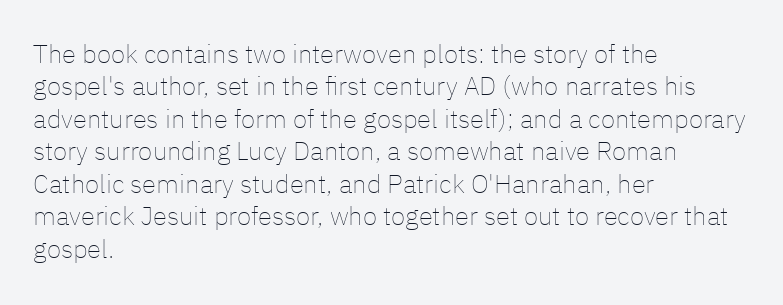
Q: Is the text bold? A: No.
Q: Is the text italic (slanted)? A: No, it is upright.
Q: Is the text underlined? A: No.
Q: How is the paragraph aligned? A: Left-aligned.
Q: Is the spacing between letters normal or unusually wide? A: Normal.
Q: Is the spacing between lines tight, normal or loose? A: Normal.
